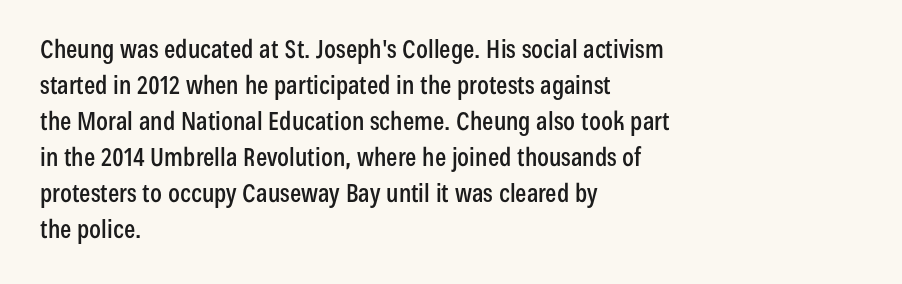
Q: Is the text italic (slanted)? A: No, it is upright.
Q: Is the text underlined? A: No.
Q: How is the paragraph aligned? A: Left-aligned.
Q: Is the spacing between letters normal or unusually wide? A: Normal.
Q: Is the spacing between lines tight, normal or loose? A: Normal.
